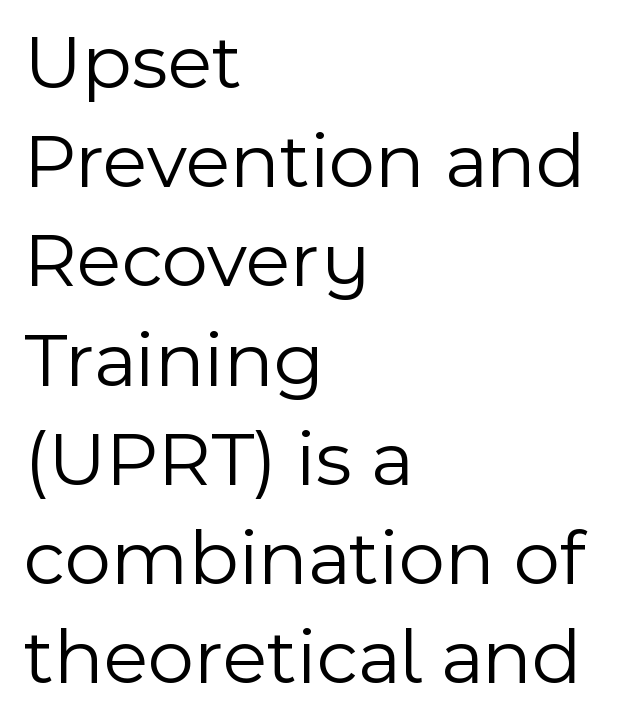
The image shows 80 px light sans-serif type, upright; set left-aligned, line spacing 1.24x, normal letter spacing, not underlined; a medium x-height.
